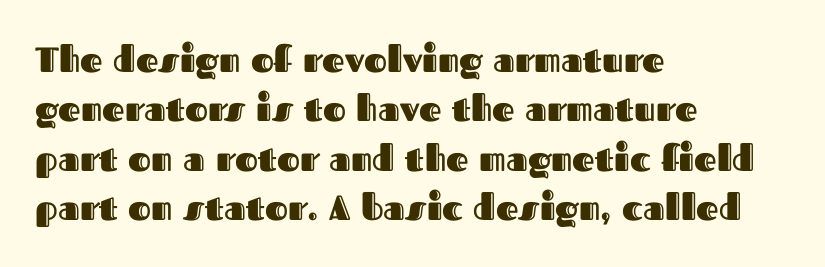
{"italic": "no", "width": "normal", "x_height": "medium", "monospaced": "no", "underline": "no", "align": "left", "line_spacing": "normal", "line_spacing_ratio": 1.41, "letter_spacing": "normal", "letter_spacing_em": 0.0, "glyph_px": 35}
